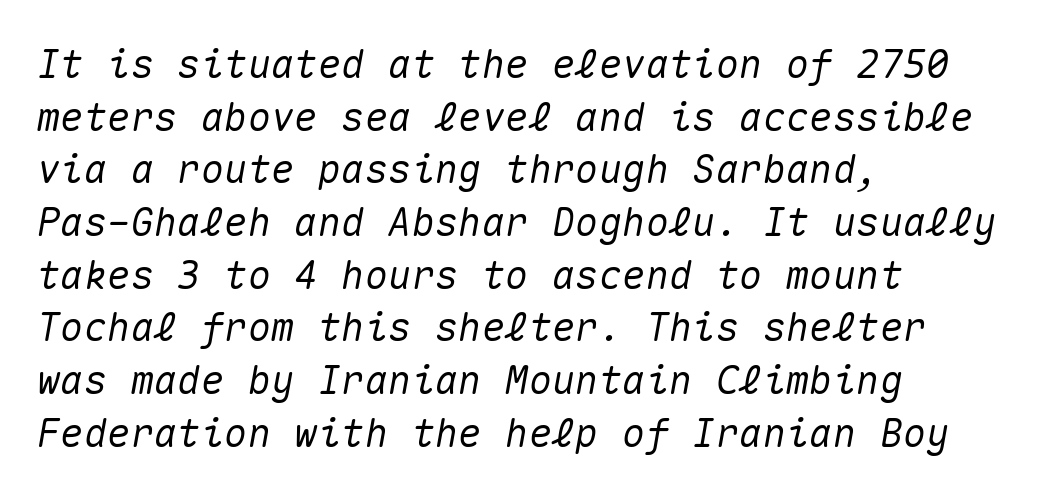
Tracking here is standard; glyphs follow each other at the usual distance. Is this a fixed-width face? Yes — each glyph sits in an identical cell. Descenders hang freely into open space. The space between consecutive lines is moderate. Which margin do the lines hug? The left one — the right edge is uneven. The passage shown leans; its letterforms are oblique.
